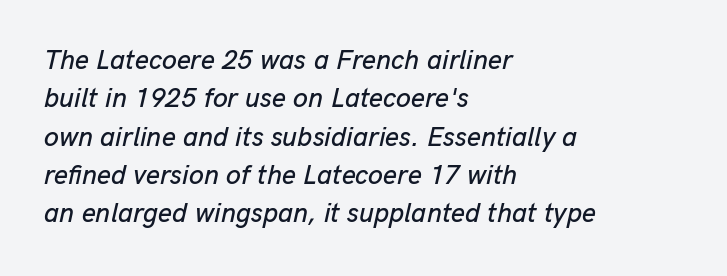
{"italic": "yes", "lean": "right", "slant_degrees": 13, "underline": "no", "align": "left", "line_spacing": "normal", "line_spacing_ratio": 1.42, "letter_spacing": "normal", "letter_spacing_em": 0.0, "glyph_px": 27}
